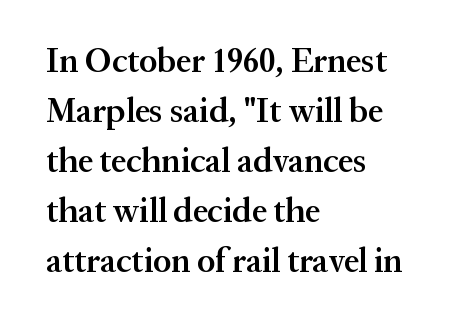
The image shows 34 px semibold serif type, upright; set left-aligned, normal line spacing (1.47x), normal letter spacing, not underlined; medium stroke contrast and a medium x-height.
